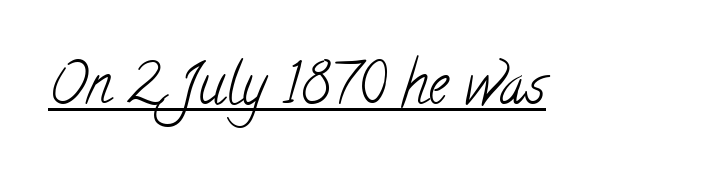
{"serif": "yes", "bold": "no", "weight": "light", "width": "condensed", "stroke_contrast": "low", "x_height": "small", "monospaced": "no", "underline": "yes", "letter_spacing": "normal", "letter_spacing_em": 0.0, "glyph_px": 56}
